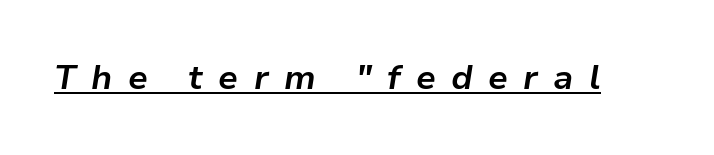
The image shows 34 px bold type, italic (leaning right); set unusually wide letter spacing (+0.45 em), underlined; low stroke contrast and a medium x-height.
